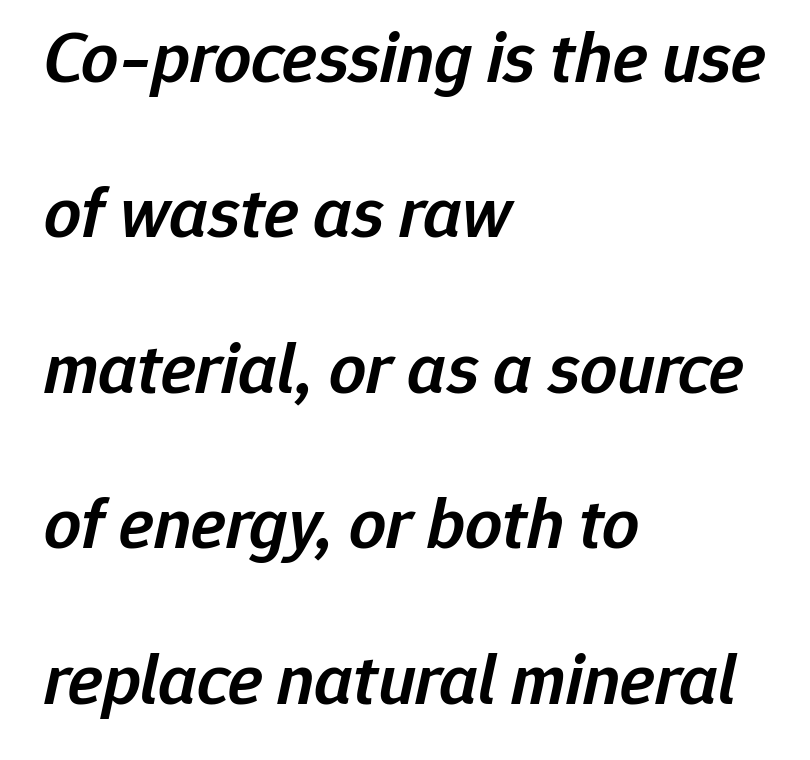
Horizontal alignment here is leftward, the default for most running prose. The horizontal fit of the characters is conventional and even. The block of text is sparse from top to bottom, with ample space between rows. The letters are semibold — heavier than regular but short of a full bold. The strip under each line holds only bare page.
